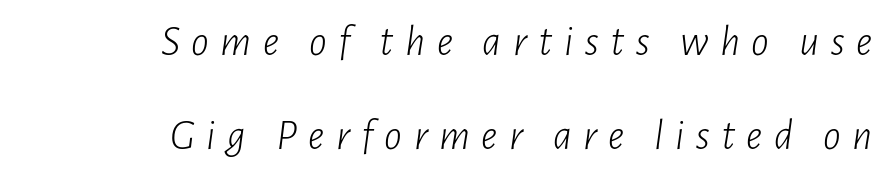
The image shows 44 px light, condensed type, italic (leaning right); set right-aligned, loose line spacing (2.14x), unusually wide letter spacing (+0.26 em), not underlined; low stroke contrast and a medium x-height.
